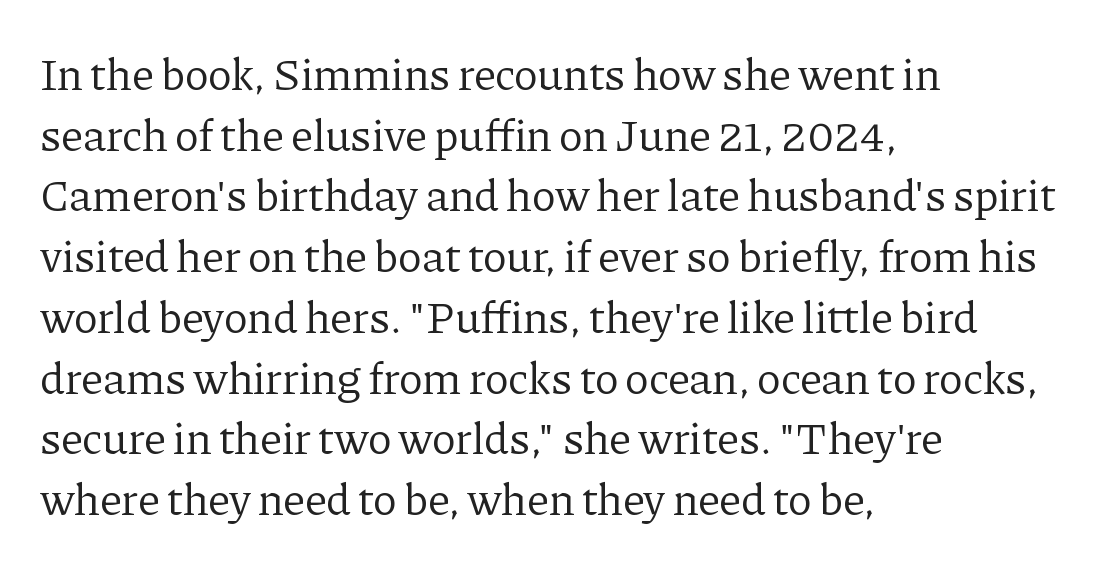
{"serif": "yes", "italic": "no", "bold": "no", "weight": "regular", "width": "normal", "stroke_contrast": "low", "x_height": "medium", "monospaced": "no", "underline": "no", "align": "left", "line_spacing": "normal", "line_spacing_ratio": 1.35, "letter_spacing": "normal", "letter_spacing_em": 0.0, "glyph_px": 45}
